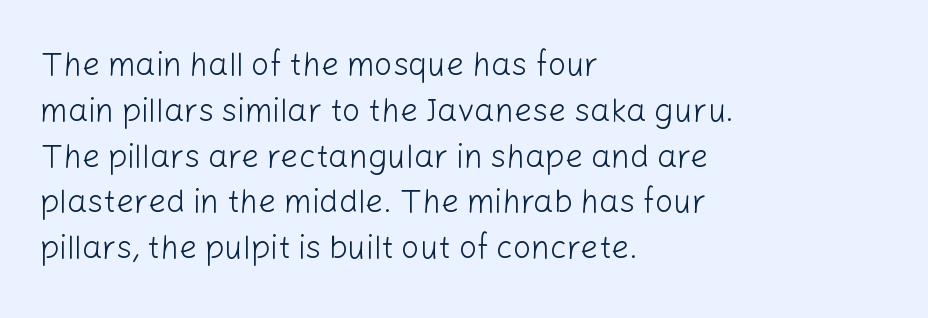
The image shows 32 px light sans-serif type, upright; set left-aligned, normal line spacing (1.43x), normal letter spacing, not underlined; low stroke contrast and a medium x-height.
